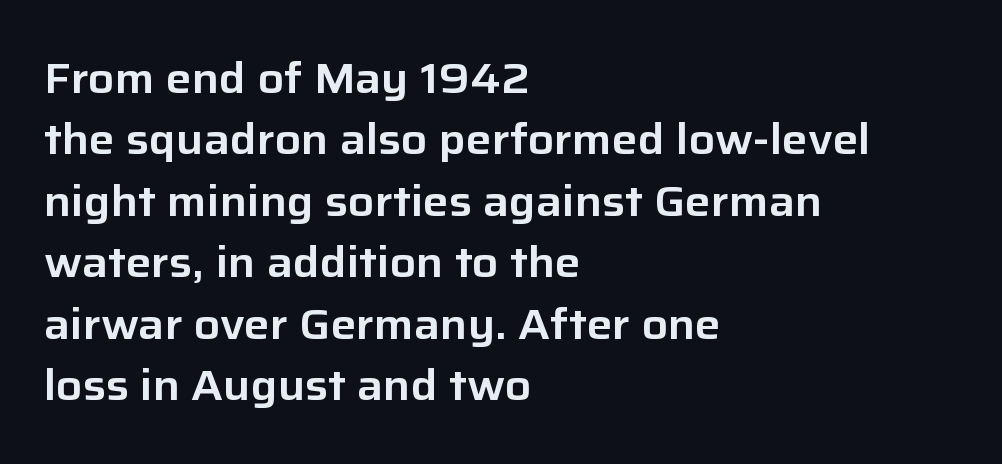
{"serif": "no", "italic": "no", "width": "normal", "stroke_contrast": "low", "x_height": "medium", "monospaced": "no", "underline": "no", "align": "left", "line_spacing": "normal", "line_spacing_ratio": 1.43, "letter_spacing": "normal", "letter_spacing_em": 0.0, "glyph_px": 43}
